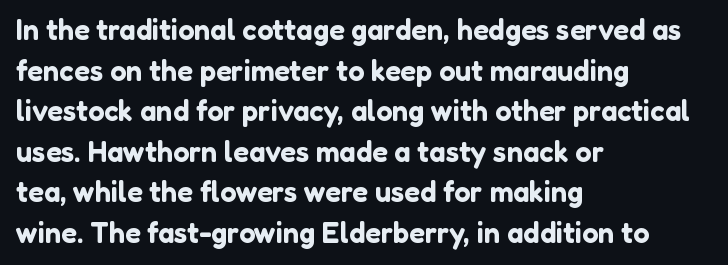
{"serif": "no", "italic": "no", "width": "normal", "stroke_contrast": "low", "x_height": "medium", "monospaced": "no", "underline": "no", "align": "left", "line_spacing": "normal", "line_spacing_ratio": 1.4, "letter_spacing": "normal", "letter_spacing_em": 0.0, "glyph_px": 29}
